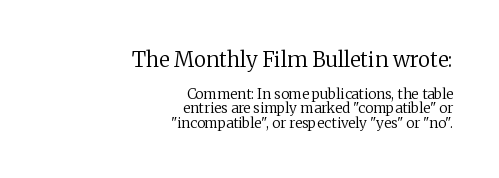
Q: Is the text bold? A: No.
Q: Is the text italic (slanted)? A: No, it is upright.
Q: Is the text underlined? A: No.
Q: How is the paragraph aligned? A: Right-aligned.
Q: Is the spacing between letters normal or unusually wide? A: Normal.
Q: Is the spacing between lines tight, normal or loose? A: Tight.
Q: Which block of text is set in a larger size, the first (top) or the second (bottom)? A: The first (top) one.
